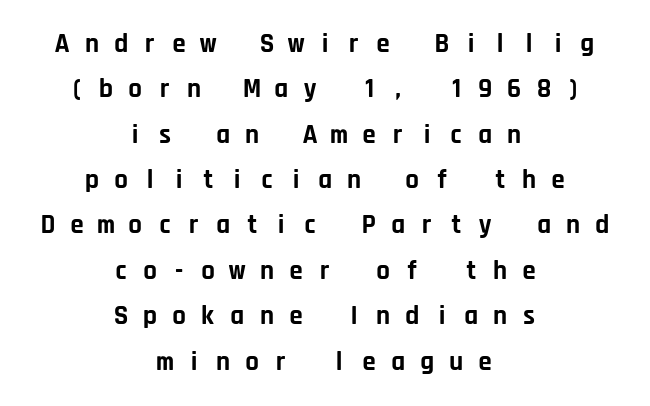
The image shows 27 px bold type, upright; set centered, normal line spacing (1.68x), unusually wide letter spacing (+0.48 em), not underlined.
